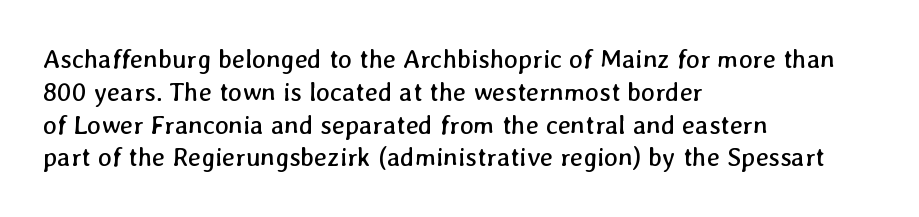
Q: Is the text bold? A: No.
Q: Is the text underlined? A: No.
Q: How is the paragraph aligned? A: Left-aligned.
Q: Is the spacing between letters normal or unusually wide? A: Normal.
Q: Is the spacing between lines tight, normal or loose? A: Normal.
